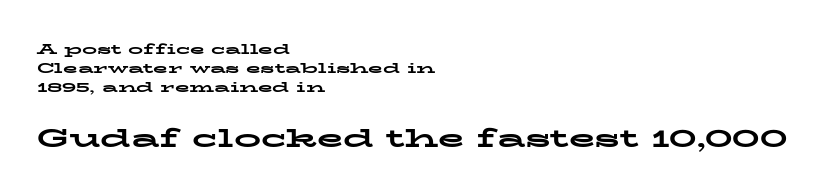
The image shows 27 px bold type, upright; set left-aligned, normal line spacing (1.27x), normal letter spacing, not underlined; the second (bottom) block is 1.8x larger.
